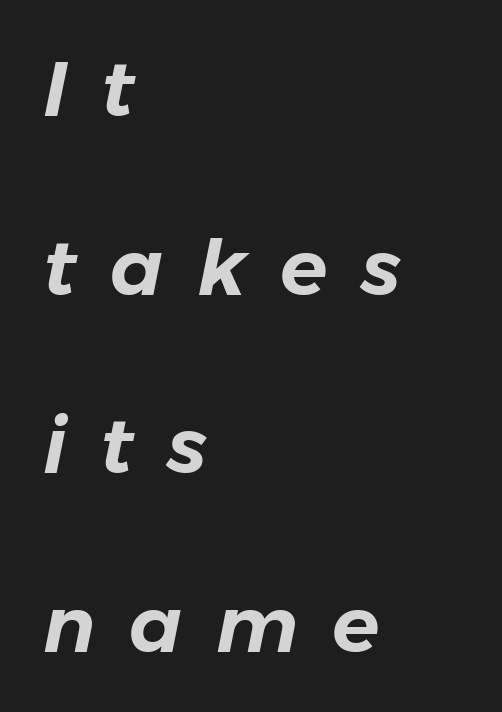
The image shows 78 px text type, italic (leaning right); set left-aligned, loose line spacing (2.29x), unusually wide letter spacing (+0.43 em), not underlined; low stroke contrast and a medium x-height.
